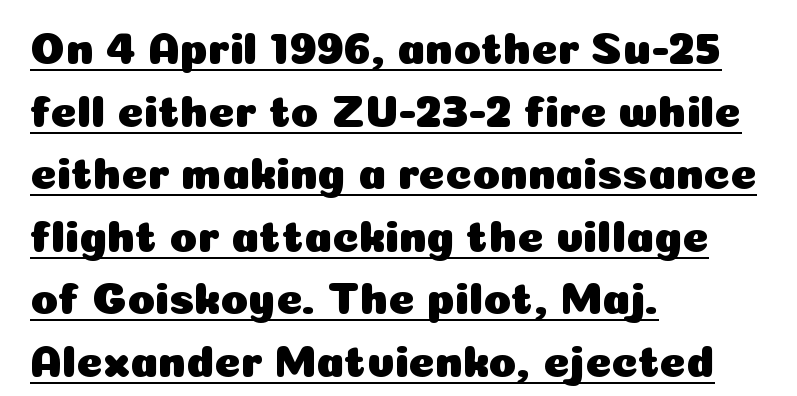
Q: Is the text italic (slanted)? A: No, it is upright.
Q: Is the typeface a serif or a sans-serif typeface? A: Sans-serif.
Q: Is the text underlined? A: Yes.
Q: How is the paragraph aligned? A: Left-aligned.
Q: Is the spacing between letters normal or unusually wide? A: Normal.
Q: Is the spacing between lines tight, normal or loose? A: Normal.
Q: Width (condensed, normal, or wide)? A: Normal.
Q: Stroke contrast? A: Low.
Q: x-height? A: Medium.
Q: Monospaced? A: No.
